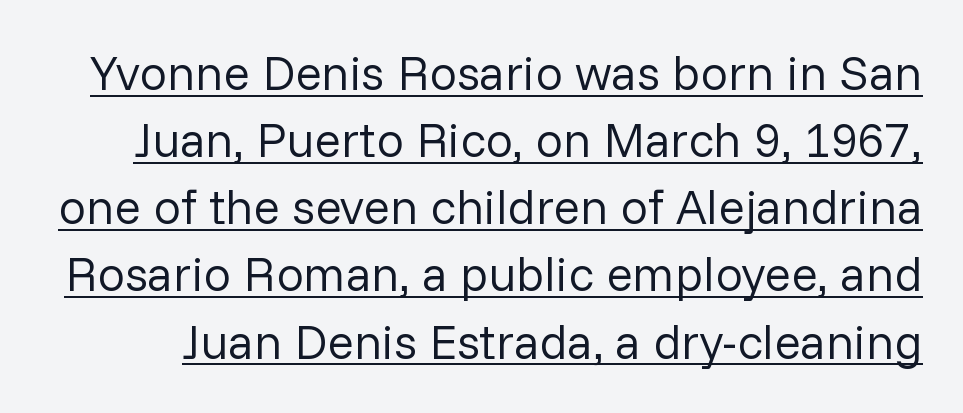
{"serif": "no", "italic": "no", "bold": "no", "weight": "regular", "width": "normal", "stroke_contrast": "low", "x_height": "medium", "monospaced": "no", "underline": "yes", "line_spacing": "normal", "line_spacing_ratio": 1.37, "letter_spacing": "normal", "letter_spacing_em": 0.0, "glyph_px": 49}
